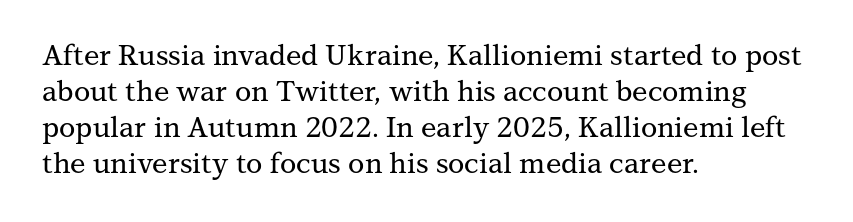
Whoever set this chose a conventional vertical rhythm. Does the type have serifs? Yes, each stem ends in a small foot. Layout note: lines flush left. Rule under the text: the space is simply empty. It's the straight-up-and-down kind of type.
